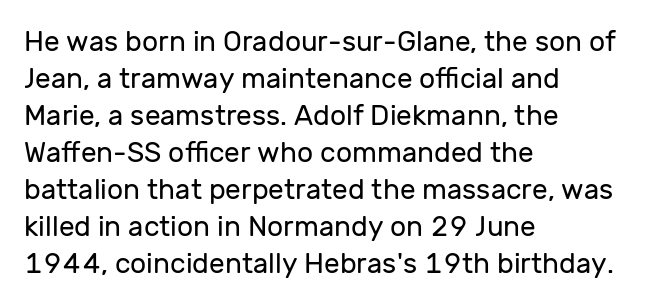
Tracking value appears to be zero — textbook default spacing. The specimen reads as upright at a glance. The passage shown is typeset with a sans-serif family. The area under the type is left untouched.
